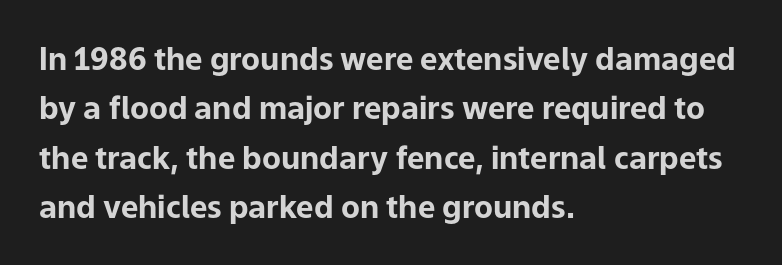
{"serif": "no", "italic": "no", "bold": "yes", "weight": "bold", "width": "normal", "stroke_contrast": "low", "x_height": "medium", "monospaced": "no", "underline": "no", "align": "left", "line_spacing": "normal", "line_spacing_ratio": 1.59, "letter_spacing": "normal", "letter_spacing_em": 0.0, "glyph_px": 31}
